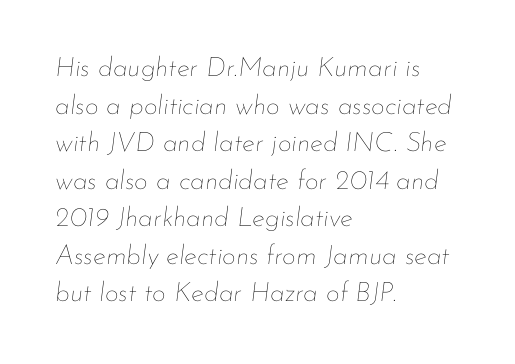
Q: Is the text bold? A: No.
Q: Is the text italic (slanted)? A: Yes, it leans right by about 7 degrees.
Q: Is the text underlined? A: No.
Q: How is the paragraph aligned? A: Left-aligned.
Q: Is the spacing between letters normal or unusually wide? A: Normal.
Q: Is the spacing between lines tight, normal or loose? A: Normal.
